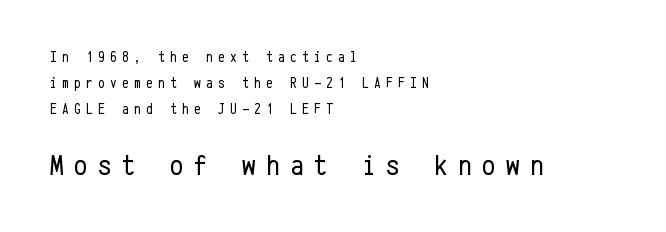
Think of a typewriter: that constant character pitch is what you see here. The rendering inserts visible extra space after every character. Which chunk is bigger? The second one — the bottom block dwarfs the top. Letters have the restrained weight of plain body copy at most. These lines are set flush left with a ragged right edge.
